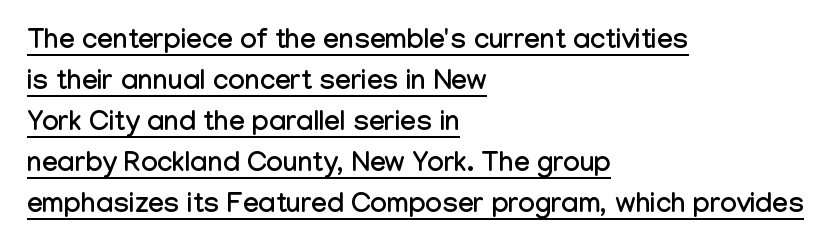
{"serif": "no", "italic": "no", "width": "condensed", "stroke_contrast": "low", "x_height": "medium", "monospaced": "no", "underline": "yes", "align": "left", "line_spacing": "normal", "line_spacing_ratio": 1.46, "letter_spacing": "normal", "letter_spacing_em": 0.0, "glyph_px": 28}
